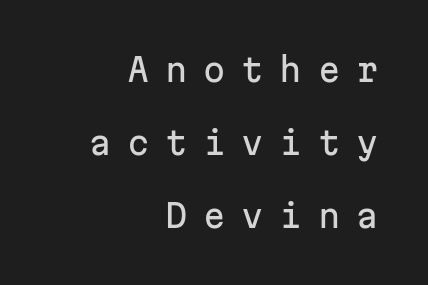
It's the straight-up-and-down kind of type. Observe the wide spacing: letters keep a clear distance from each other. Looks like terminal output: every glyph gets an equal slot. Regarding serifs, this sample does without them. A student would call this right alignment; a typographer would say flush right, rag left. Interline gaps are noticeably wide in this sample.
